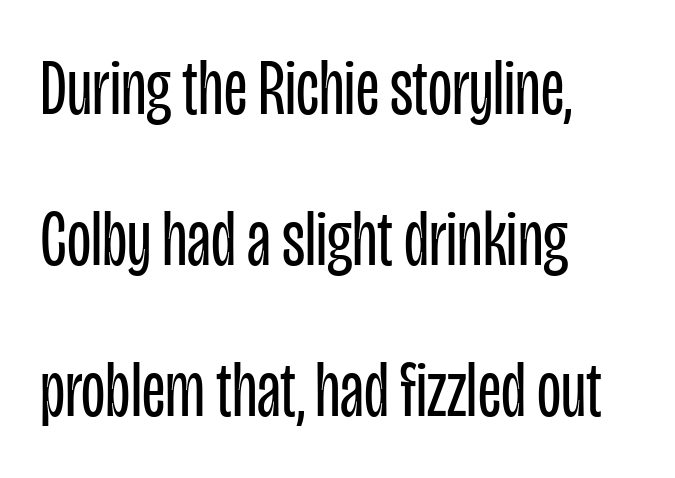
Honestly, there is no underline to notice here at all. No extra tracking has been applied to these lines. Proportional: the letters do not fall into vertical columns. These glyphs show unthickened strokes, regular width or finer.
